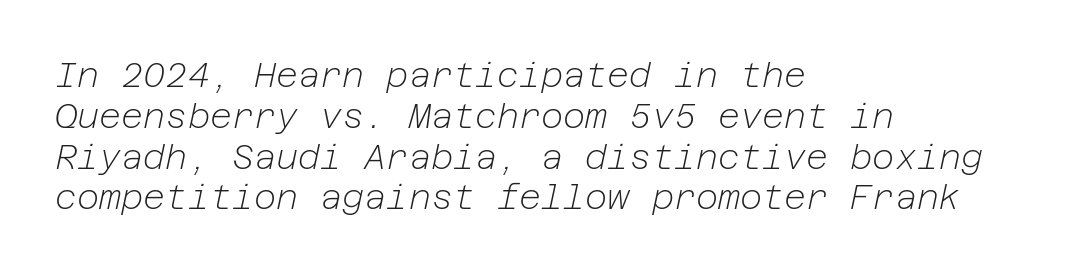
The font sits on the lighter half of the weight spectrum, regular included. Compared with a centered layout, this one pins lines to the left instead. The text carries the slant typical of an italic or oblique font. Check the space under the baseline: it is left empty.
